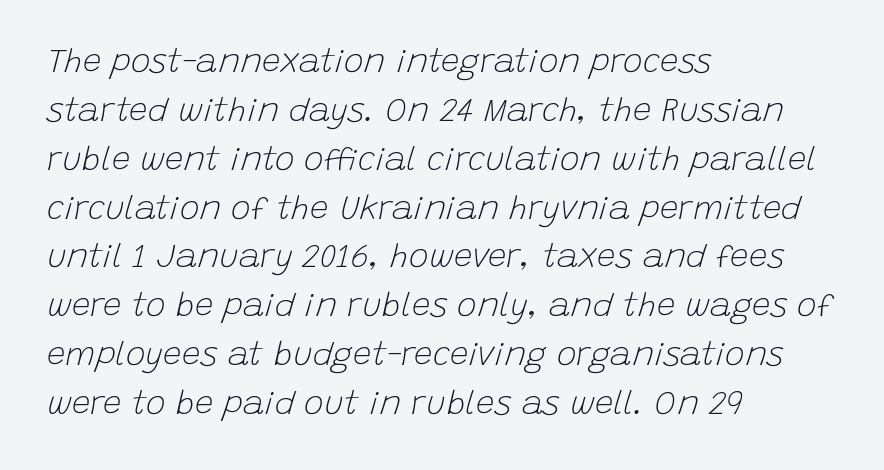
The image shows 33 px light type, italic (leaning right); set left-aligned, normal line spacing (1.48x), normal letter spacing, not underlined; low stroke contrast and a large x-height.
